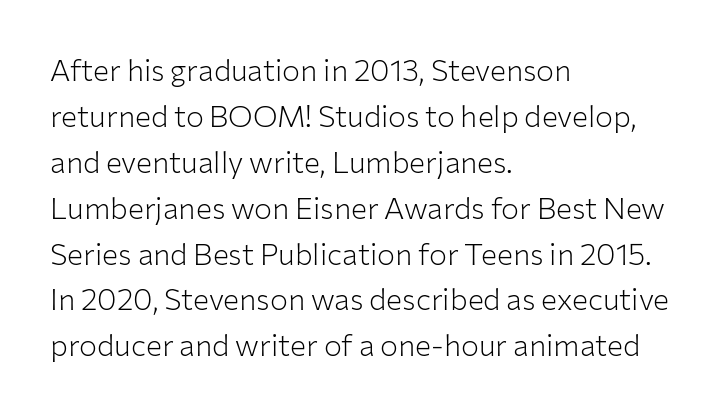
Q: Is the text bold? A: No.
Q: Is the text italic (slanted)? A: No, it is upright.
Q: Is the typeface a serif or a sans-serif typeface? A: Sans-serif.
Q: Is the text underlined? A: No.
Q: How is the paragraph aligned? A: Left-aligned.
Q: Is the spacing between letters normal or unusually wide? A: Normal.
Q: Is the spacing between lines tight, normal or loose? A: Normal.
Q: Width (condensed, normal, or wide)? A: Normal.
Q: Stroke contrast? A: Low.
Q: x-height? A: Medium.
Q: Monospaced? A: No.
